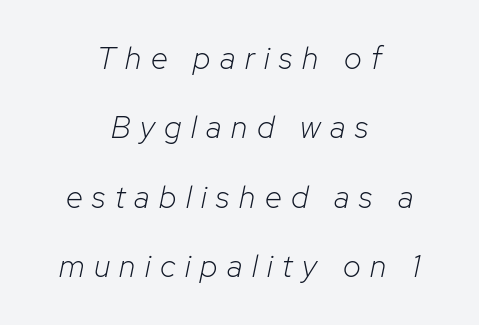
The face used here is proportionally spaced, like ordinary book or web type. Caption: expanded tracking, letters set apart. In terms of posture, this sample is oblique. Each new line begins a long way beneath the previous one.
